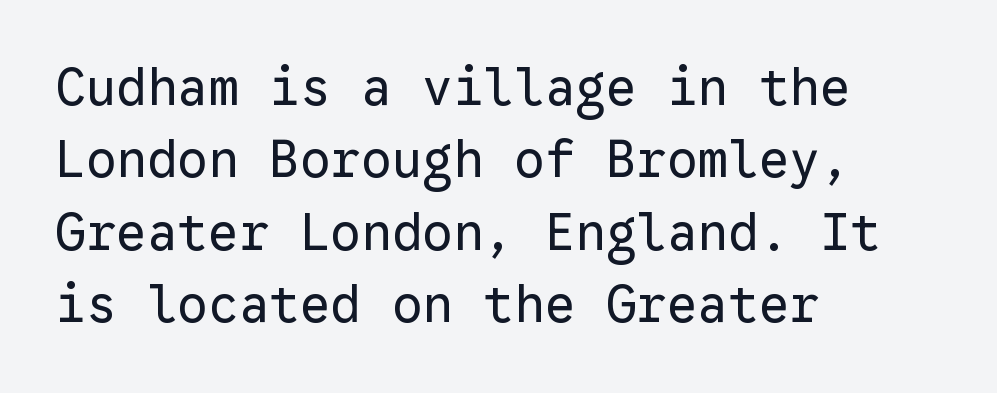
Q: Is the text bold? A: No.
Q: Is the text italic (slanted)? A: No, it is upright.
Q: Is the typeface a serif or a sans-serif typeface? A: Sans-serif.
Q: Is the text underlined? A: No.
Q: How is the paragraph aligned? A: Left-aligned.
Q: Is the spacing between letters normal or unusually wide? A: Normal.
Q: Is the spacing between lines tight, normal or loose? A: Normal.
Q: Width (condensed, normal, or wide)? A: Normal.
Q: Stroke contrast? A: Low.
Q: x-height? A: Medium.
Q: Monospaced? A: Yes.
